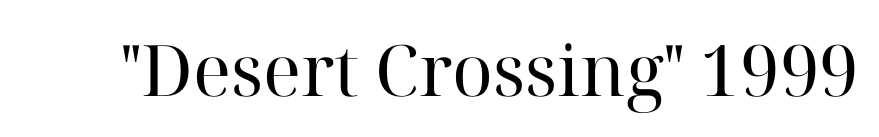
The image shows 71 px regular-weight serif type, upright; set normal letter spacing, not underlined; high stroke contrast and a medium x-height.
